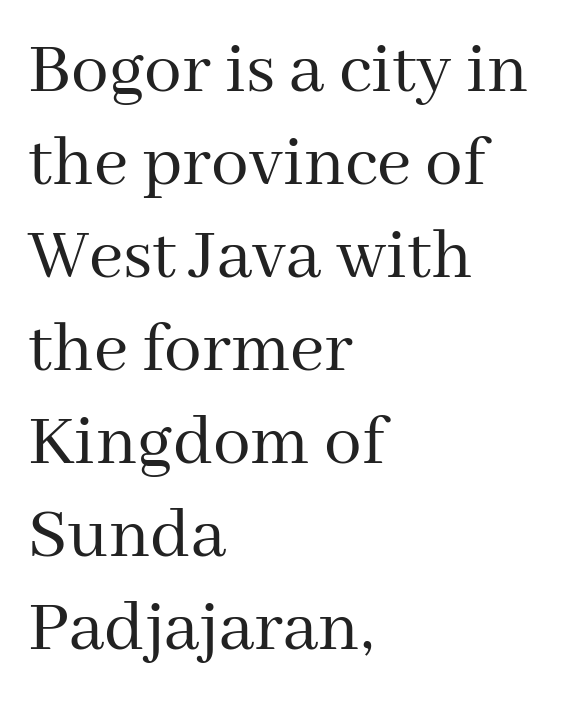
{"serif": "yes", "italic": "no", "bold": "no", "weight": "regular", "width": "normal", "stroke_contrast": "medium", "x_height": "medium", "monospaced": "no", "underline": "no", "align": "left", "line_spacing_ratio": 1.24, "letter_spacing": "normal", "letter_spacing_em": 0.0, "glyph_px": 75}
